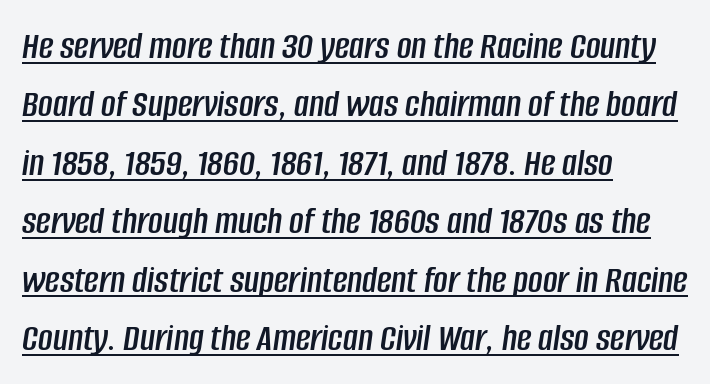
The image shows 40 px condensed type, italic (leaning right); set left-aligned, normal line spacing (1.46x), normal letter spacing, underlined; low stroke contrast and a large x-height.
